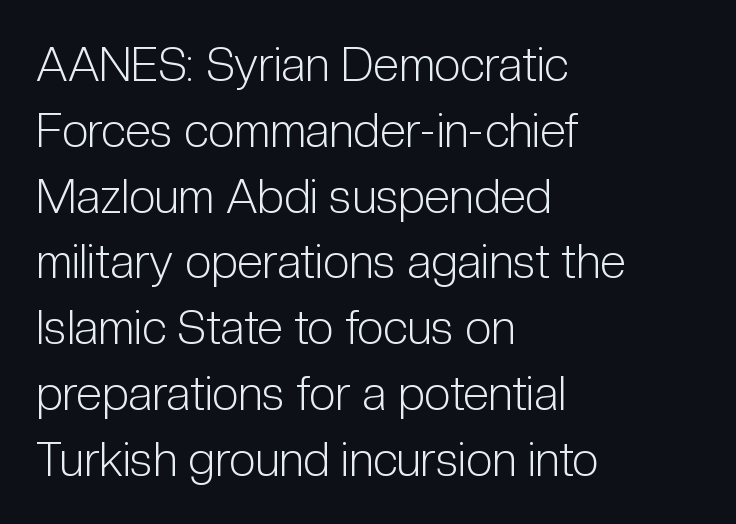
{"serif": "no", "italic": "no", "bold": "no", "weight": "light", "width": "condensed", "stroke_contrast": "low", "x_height": "medium", "monospaced": "no", "underline": "no", "align": "left", "line_spacing": "normal", "line_spacing_ratio": 1.4, "letter_spacing": "normal", "letter_spacing_em": 0.0, "glyph_px": 47}
